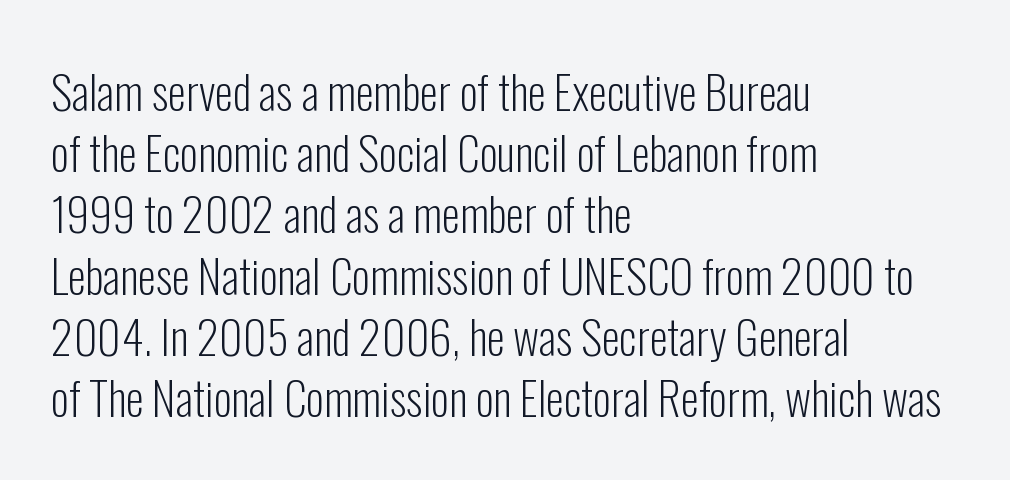
Think of a printed novel: that variable character pitch is what you see here. No feet cap the strokes, marking this as sans-serif type. Words appear dense and cohesive because spacing is normal. In terms of leading, this rendering sits right in the middle. Every character sits straight up, as roman type does.
